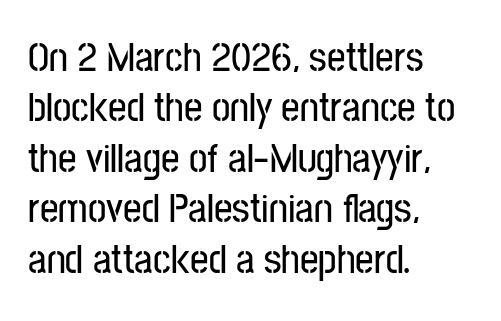
The passage shown is not underscored anywhere. The rendering uses natural spacing where letterforms have individual widths. A sans-serif font was chosen for this passage. Look at the tracking — it's just the regular setting, nothing added.
